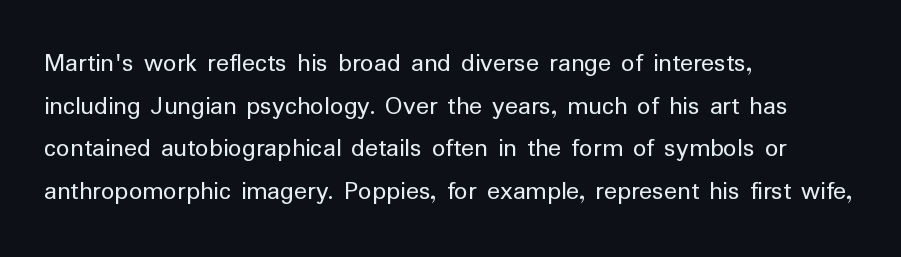
The ragged edge is on the right, which tells us the setting is flush left. Vertical strokes here are truly vertical. Heaviness? Minimal to ordinary, like unemphasized prose. Lines of text with bare space underneath.
